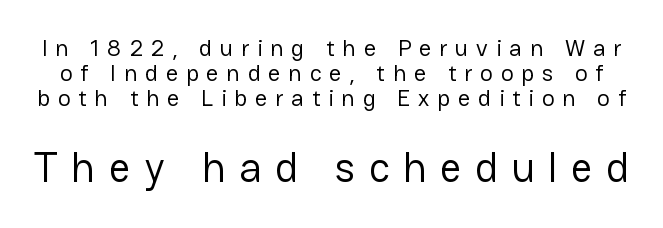
The image shows 42 px regular-weight sans-serif type, upright; set tight line spacing (1.04x), unusually wide letter spacing (+0.32 em), not underlined; the second (bottom) block is 1.75x larger; low stroke contrast and a medium x-height.
